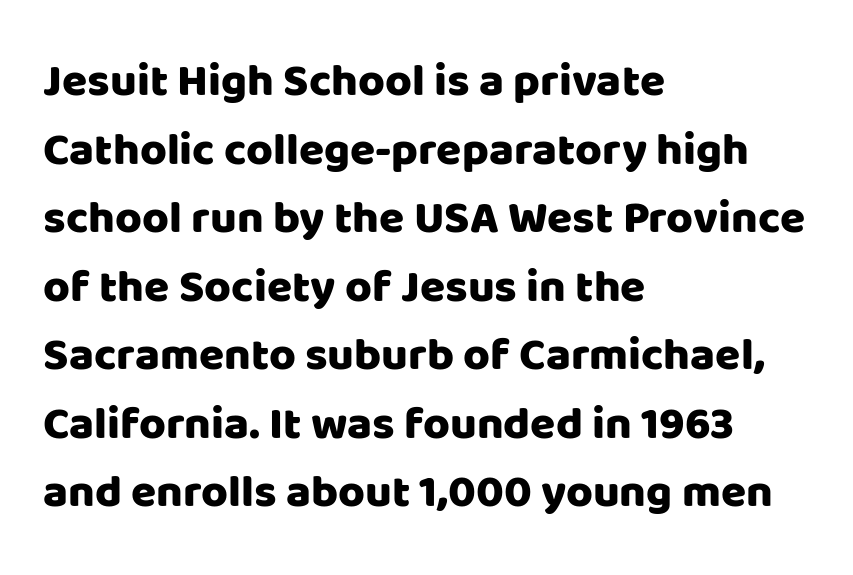
Q: Is the text italic (slanted)? A: No, it is upright.
Q: Is the typeface a serif or a sans-serif typeface? A: Sans-serif.
Q: Is the text underlined? A: No.
Q: How is the paragraph aligned? A: Left-aligned.
Q: Is the spacing between letters normal or unusually wide? A: Normal.
Q: Is the spacing between lines tight, normal or loose? A: Normal.
Q: Width (condensed, normal, or wide)? A: Normal.
Q: Stroke contrast? A: Low.
Q: x-height? A: Large.
Q: Monospaced? A: No.
